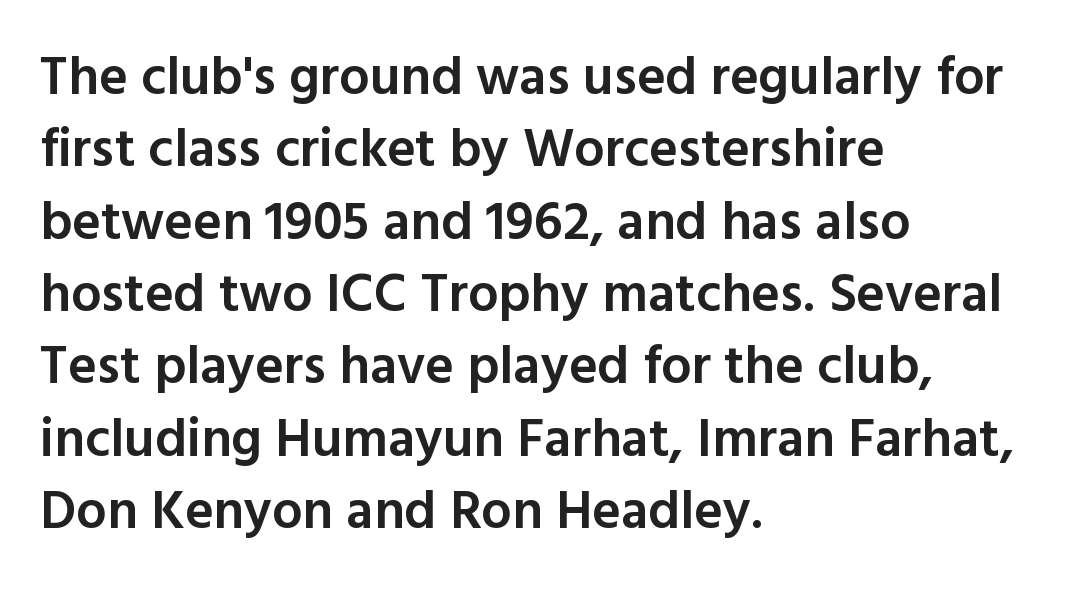
Q: Is the text bold? A: Semi-bold.
Q: Is the text italic (slanted)? A: No, it is upright.
Q: Is the typeface a serif or a sans-serif typeface? A: Sans-serif.
Q: Is the text underlined? A: No.
Q: How is the paragraph aligned? A: Left-aligned.
Q: Is the spacing between letters normal or unusually wide? A: Normal.
Q: Is the spacing between lines tight, normal or loose? A: Normal.
Q: Width (condensed, normal, or wide)? A: Normal.
Q: x-height? A: Medium.
Q: Monospaced? A: No.
